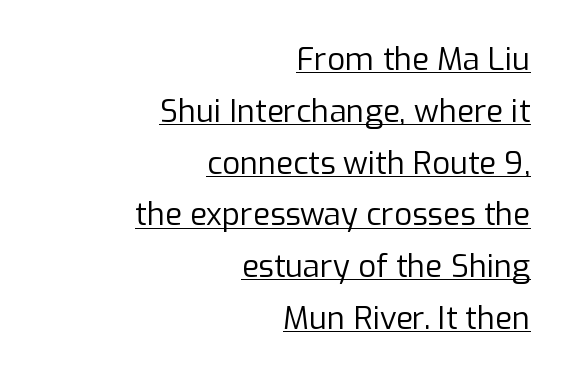
Horizontal bands of white between lines are of average thickness. These lines are rendered in a variable-pitch font. In terms of letterform style, serifs are entirely absent. The face used here appears with an underline applied. The specimen reads as upright at a glance.
